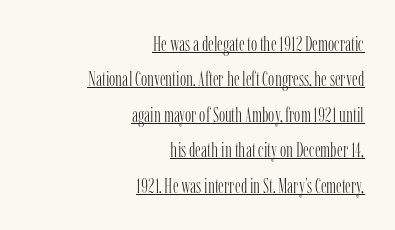
Q: Is the text bold? A: No.
Q: Is the text italic (slanted)? A: No, it is upright.
Q: Is the text underlined? A: Yes.
Q: How is the paragraph aligned? A: Right-aligned.
Q: Is the spacing between letters normal or unusually wide? A: Normal.
Q: Is the spacing between lines tight, normal or loose? A: Normal.
